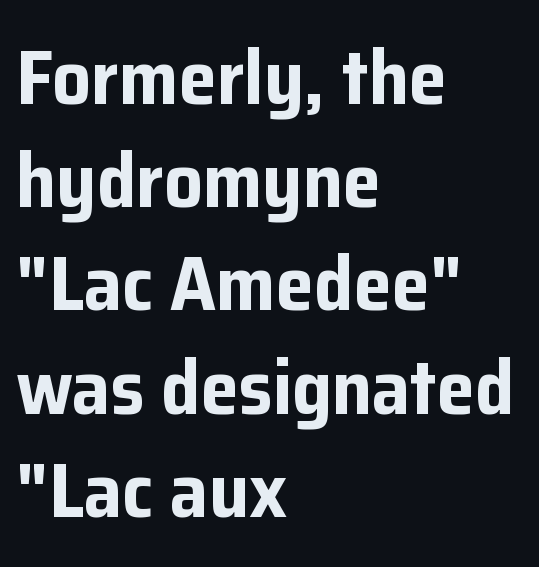
The image shows 77 px bold sans-serif type, upright; set left-aligned, normal line spacing (1.34x), normal letter spacing, not underlined; low stroke contrast and a medium x-height.
